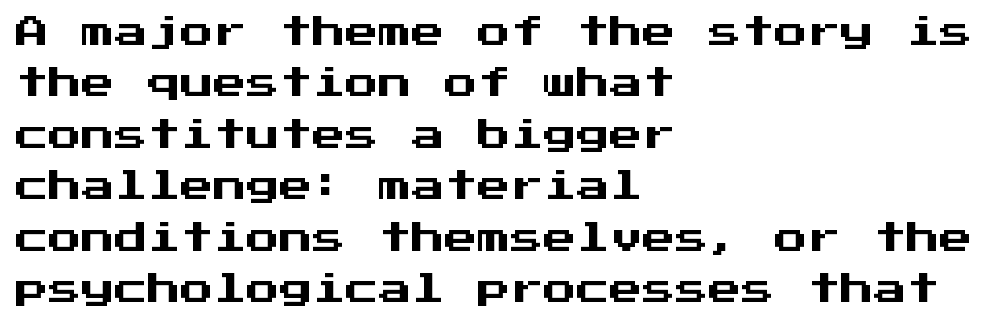
{"serif": "no", "italic": "no", "width": "normal", "stroke_contrast": "medium", "x_height": "medium", "monospaced": "yes", "underline": "no", "align": "left", "line_spacing": "normal", "line_spacing_ratio": 1.56, "letter_spacing": "normal", "letter_spacing_em": 0.0, "glyph_px": 33}
